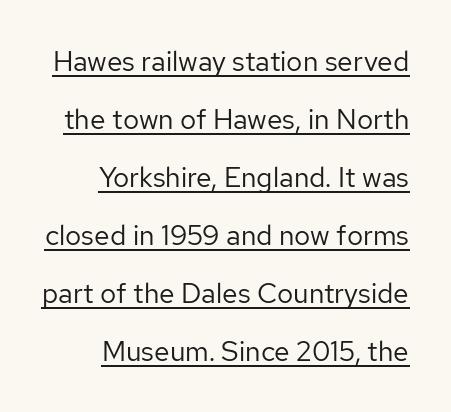
Q: Is the text bold? A: No.
Q: Is the text italic (slanted)? A: No, it is upright.
Q: Is the typeface a serif or a sans-serif typeface? A: Sans-serif.
Q: Is the text underlined? A: Yes.
Q: How is the paragraph aligned? A: Right-aligned.
Q: Is the spacing between letters normal or unusually wide? A: Normal.
Q: Is the spacing between lines tight, normal or loose? A: Loose.
Q: Width (condensed, normal, or wide)? A: Normal.
Q: Stroke contrast? A: Low.
Q: x-height? A: Medium.
Q: Monospaced? A: No.
